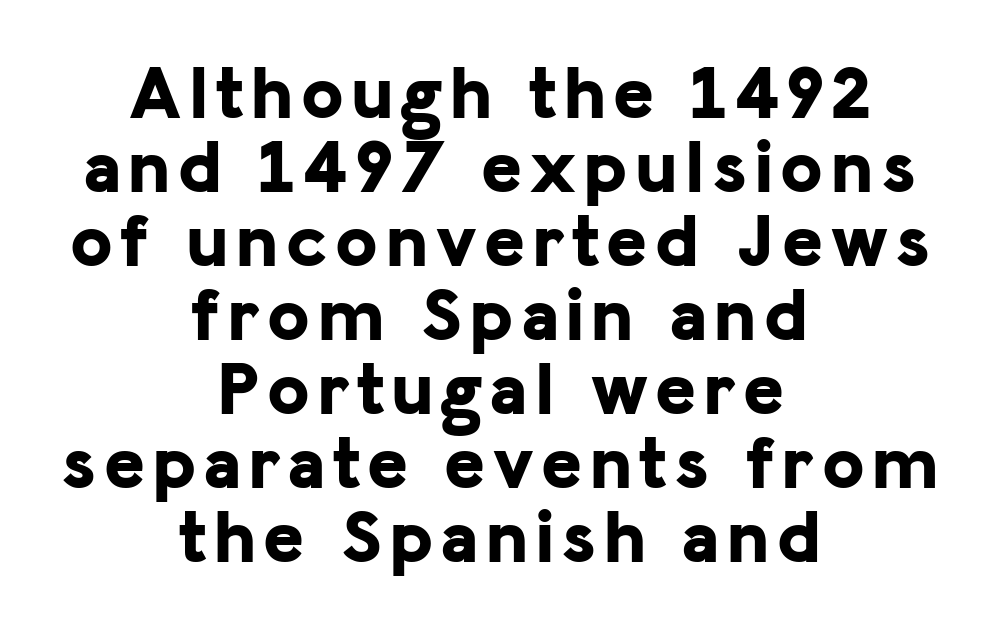
The image shows 77 px bold sans-serif type, upright; set centered, tight line spacing (0.96x), not underlined; low stroke contrast and a medium x-height.
